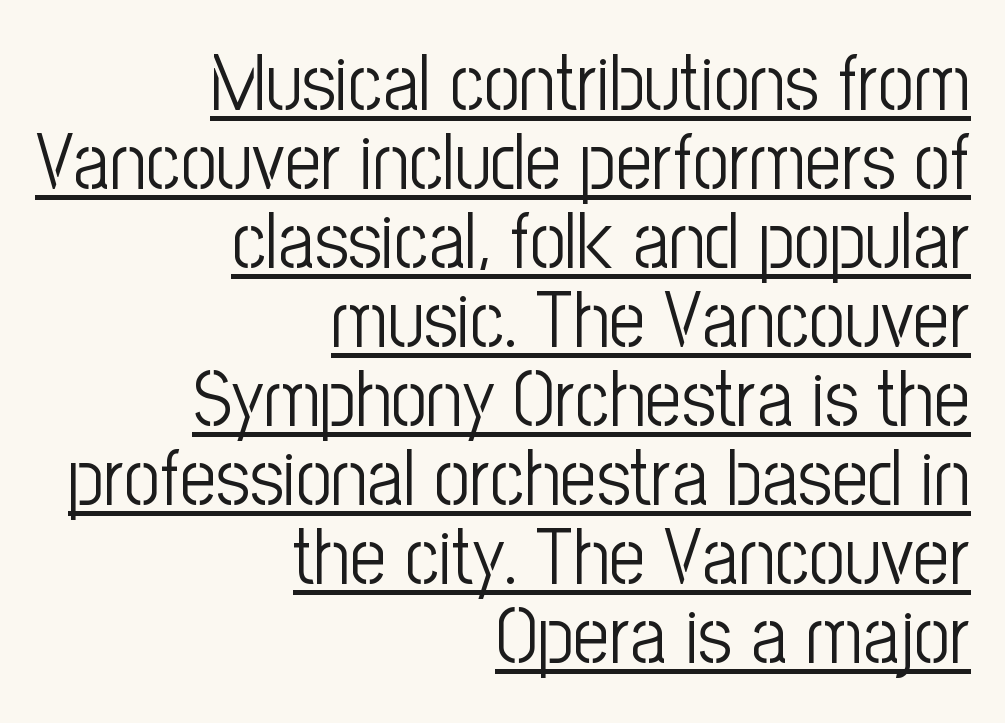
{"serif": "no", "italic": "no", "bold": "no", "weight": "light", "width": "condensed", "stroke_contrast": "low", "x_height": "medium", "monospaced": "no", "underline": "yes", "align": "right", "line_spacing": "tight", "line_spacing_ratio": 1.0, "letter_spacing": "normal", "letter_spacing_em": 0.0, "glyph_px": 79}
